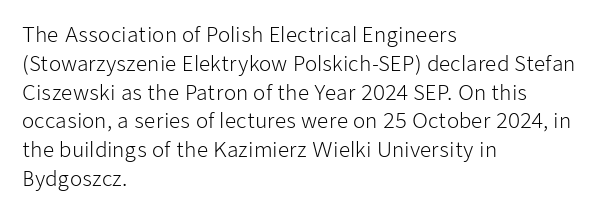
Q: Is the text bold? A: No.
Q: Is the text italic (slanted)? A: No, it is upright.
Q: Is the text underlined? A: No.
Q: How is the paragraph aligned? A: Left-aligned.
Q: Is the spacing between letters normal or unusually wide? A: Normal.
Q: Is the spacing between lines tight, normal or loose? A: Normal.
